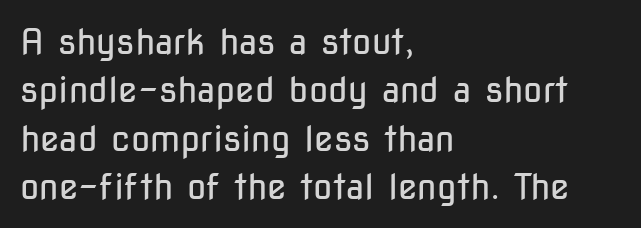
Looks like regular typesetting: each glyph gets only the width it needs. A typesetter would label this face a sans. This rendering features lettering with no underline. Honestly, the letter spacing is just normal — you wouldn't notice it. Stroke thickness stays within the range of a standard reading face or lighter. In terms of leading, this rendering sits right in the middle.
